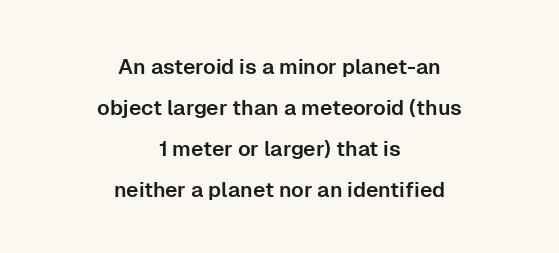
Rows of type keep a wide berth in the vertical direction. Horizontally, the lines are justified to the midpoint only. It's the straight-up-and-down kind of type. Unmarked baselines from the first word to the last. Nobody touched the tracking dial on this one.
